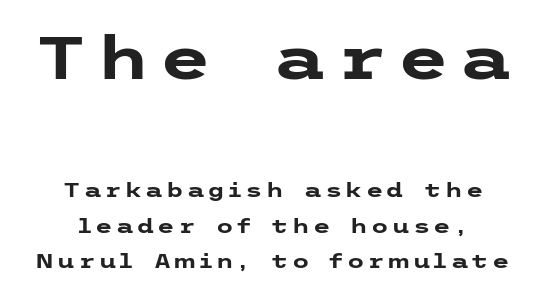
{"serif": "no", "italic": "no", "bold": "yes", "weight": "heavy", "width": "wide", "stroke_contrast": "low", "x_height": "medium", "underline": "no", "align": "center", "line_spacing_ratio": 1.77, "larger_block": "first", "size_ratio": 3.0, "glyph_px": 60}
